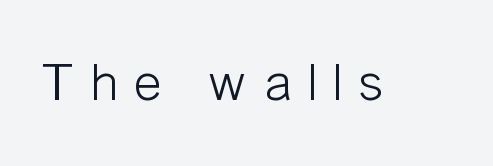
A typesetter would call this proportional, since set widths differ per character. Ascenders rise straight up at ninety degrees. You could only call the tracking loose — the letters float apart. In terms of letterform style, serifs are entirely absent. These glyphs show unthickened strokes, regular width or finer.
